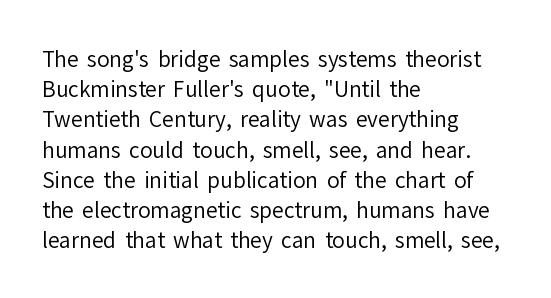
Regarding leading, the lines here are spaced in the standard way. Underline: absent. A classic flush-left, rag-right setting is used for this passage. Every character sits straight up, as roman type does.
